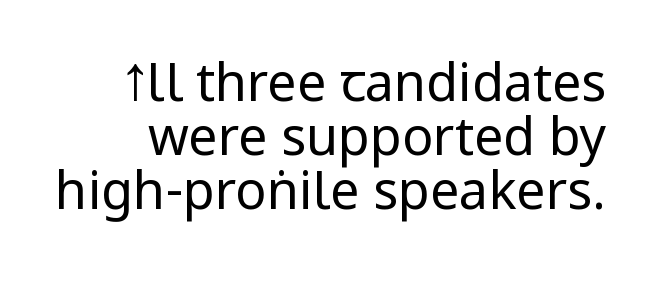
The image shows 52 px regular-weight, condensed sans-serif type, upright; set tight line spacing (1.04x), normal letter spacing, not underlined; low stroke contrast.
